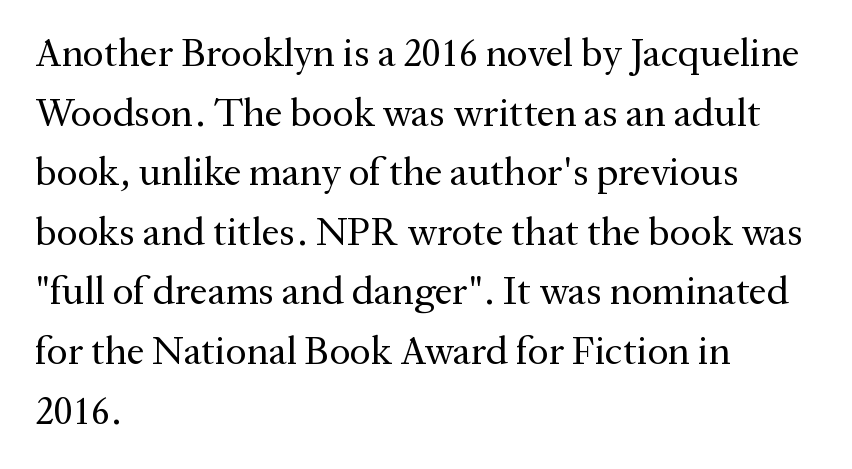
The image shows 40 px regular-weight serif type, upright; set left-aligned, normal line spacing (1.49x), normal letter spacing, not underlined; medium stroke contrast and a medium x-height.
